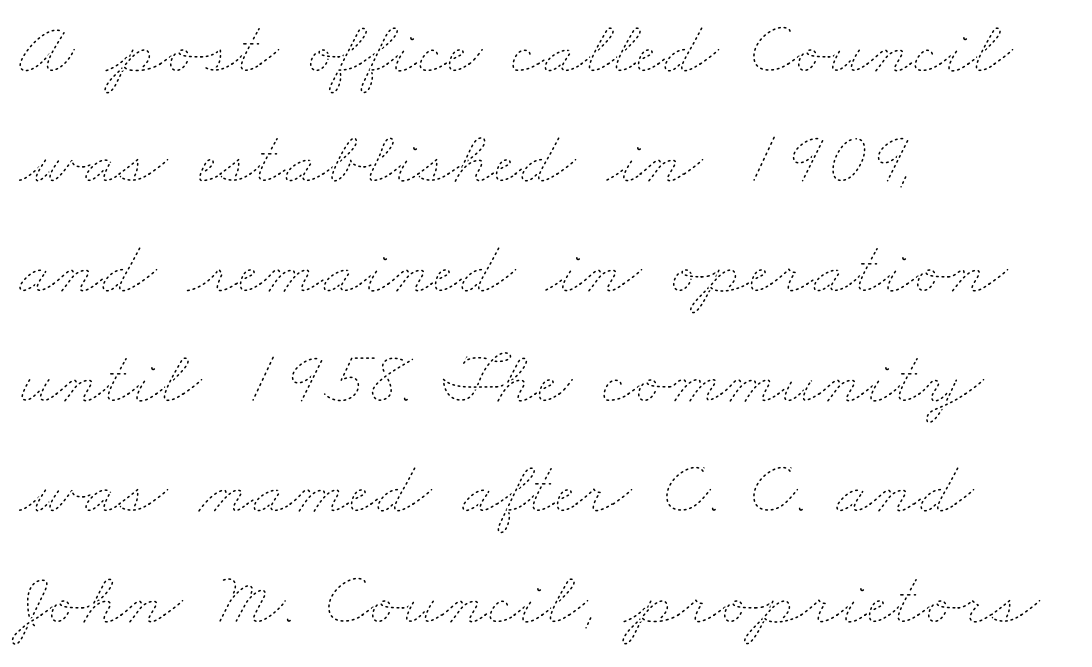
The image shows 77 px thin, wide type; set left-aligned, normal line spacing (1.43x), normal letter spacing, not underlined; low stroke contrast and a small x-height.
